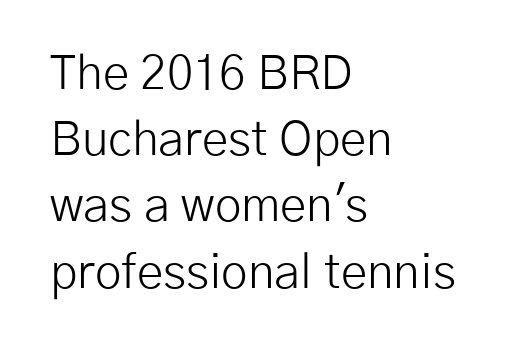
The strokes are not fattened; the text isn't bold. Unlike italic type, these characters show no tilt at all. These lines stack with their left ends in a neat column. Letterform terminals end flat and unadorned throughout the passage. Spacing verdict: proportional, widths tailored to each character.
